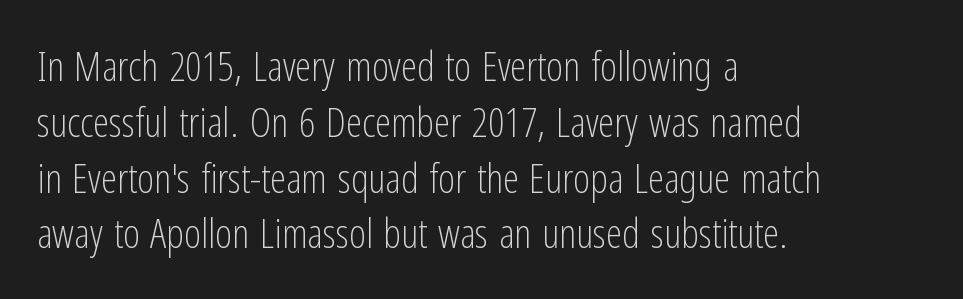
Check where the strokes stop: nothing finishes them off — pure sans. The paragraph has a hard left edge and a soft right edge. Is there much room between lines? A standard amount, neither cramped nor airy. Nobody drew a line under any word here.
